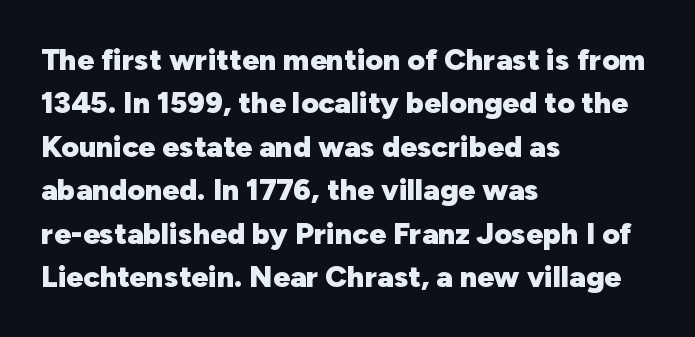
The passage shown is typeset with a sans-serif family. The gap between lines stays unmarked. Line spacing here is normal. Horizontal alignment here is leftward, the default for most running prose. The letters advance in unequal steps, a hallmark of proportional type.
